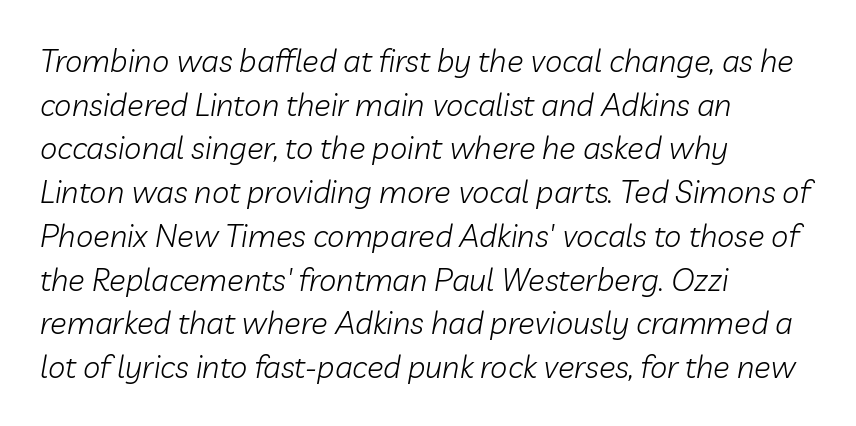
The image shows 31 px light type, italic (leaning right); set left-aligned, normal line spacing (1.41x), normal letter spacing, not underlined; low stroke contrast and a medium x-height.
